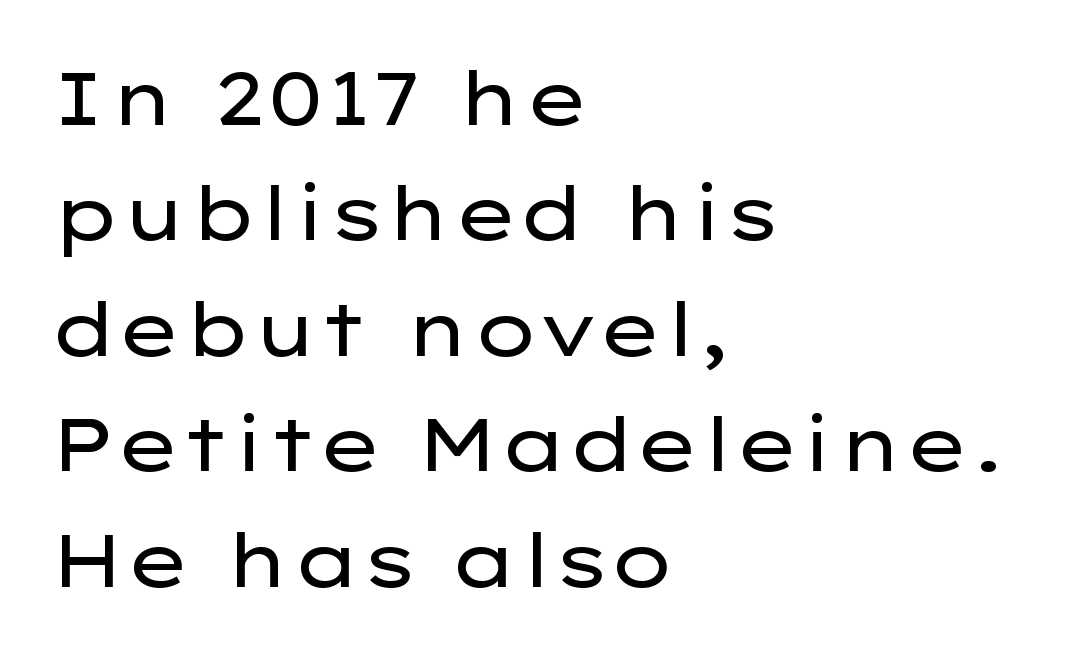
The image shows 75 px regular-weight, wide sans-serif type, upright; set left-aligned, normal line spacing (1.54x), normal letter spacing, not underlined; low stroke contrast and a medium x-height.
